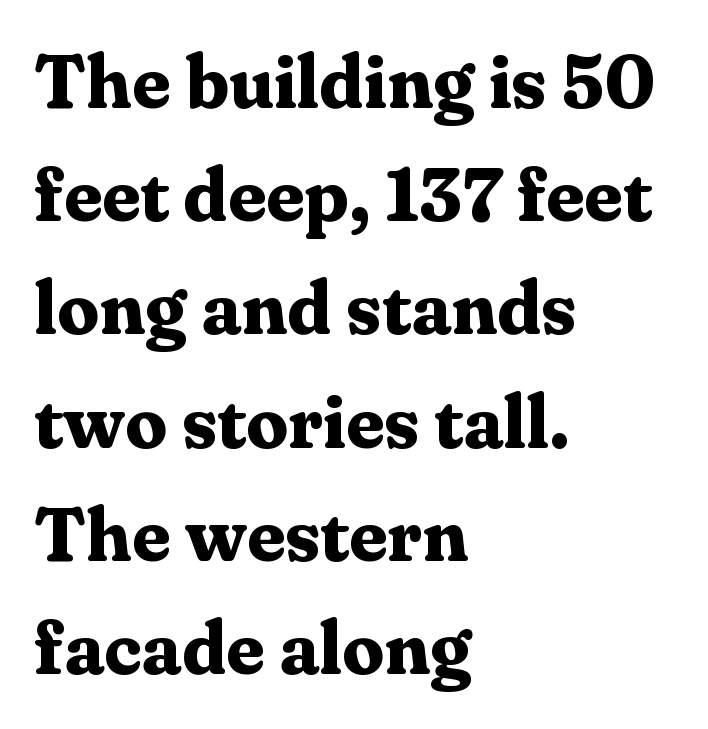
This sample is left-justified, so line endings fall wherever the words run out. Italic? Not at all — the glyphs are vertical. The glyphs are unaccompanied by any horizontal stroke below them. As a designer I'd log this as weight 700, bold.
